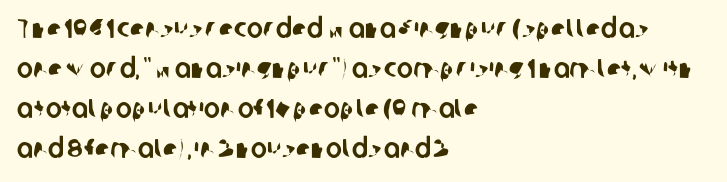
Q: Is the text underlined? A: No.
Q: How is the paragraph aligned? A: Left-aligned.
Q: Is the spacing between letters normal or unusually wide? A: Normal.
Q: Is the spacing between lines tight, normal or loose? A: Normal.
